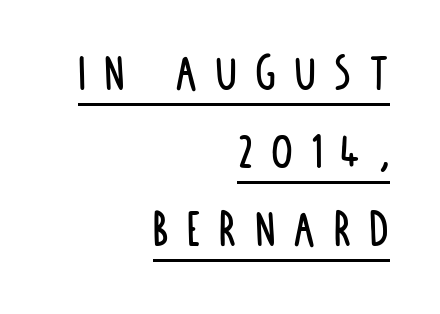
The image shows 55 px condensed sans-serif type, upright; set right-aligned, normal line spacing (1.42x), unusually wide letter spacing (+0.33 em), underlined; low stroke contrast and a large x-height.
